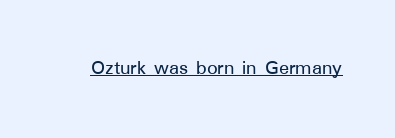
The image shows 21 px text type, upright; set normal letter spacing, underlined.
